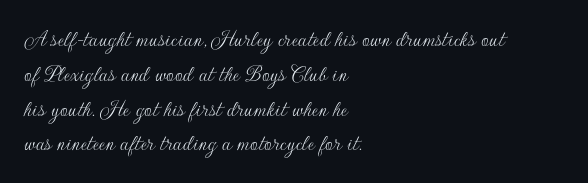
The image shows 24 px text type; set left-aligned, normal line spacing (1.45x), normal letter spacing, not underlined.
